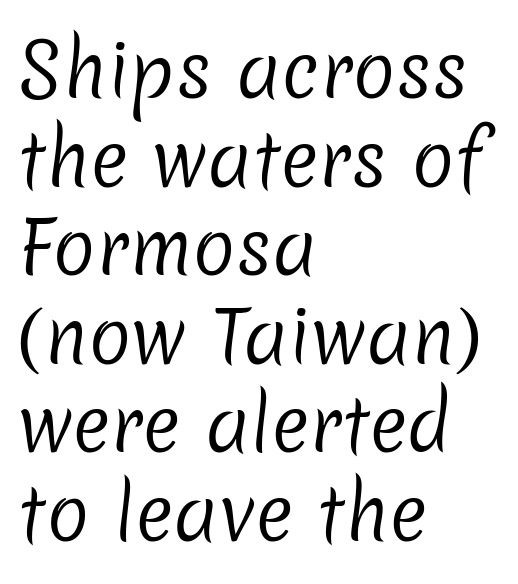
The image shows 72 px regular-weight sans-serif type; set left-aligned, line spacing 1.23x, normal letter spacing, not underlined; low stroke contrast and a medium x-height.
